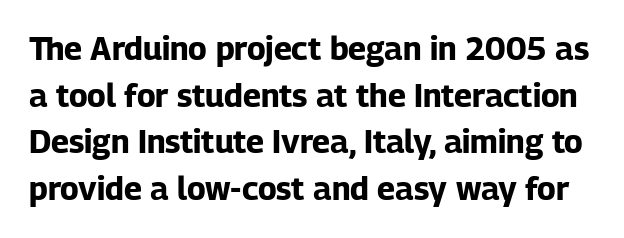
The image shows 32 px bold sans-serif type, upright; set normal line spacing (1.46x), normal letter spacing, not underlined; low stroke contrast and a medium x-height.
